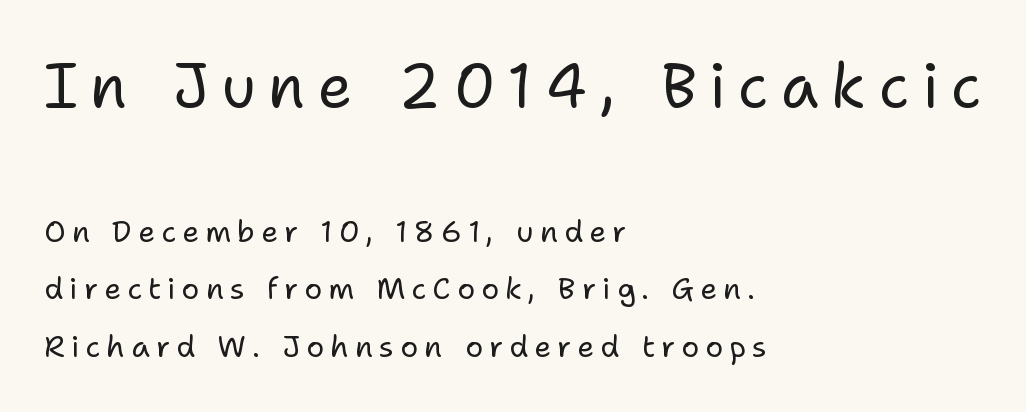
Q: Is the text bold? A: No.
Q: Is the text italic (slanted)? A: No, it is upright.
Q: Is the typeface a serif or a sans-serif typeface? A: Sans-serif.
Q: Is the text underlined? A: No.
Q: How is the paragraph aligned? A: Left-aligned.
Q: Is the spacing between letters normal or unusually wide? A: Unusually wide.
Q: Is the spacing between lines tight, normal or loose? A: Loose.
Q: Which block of text is set in a larger size, the first (top) or the second (bottom)? A: The first (top) one.
Q: Width (condensed, normal, or wide)? A: Normal.
Q: Stroke contrast? A: Low.
Q: x-height? A: Medium.
Q: Monospaced? A: No.
